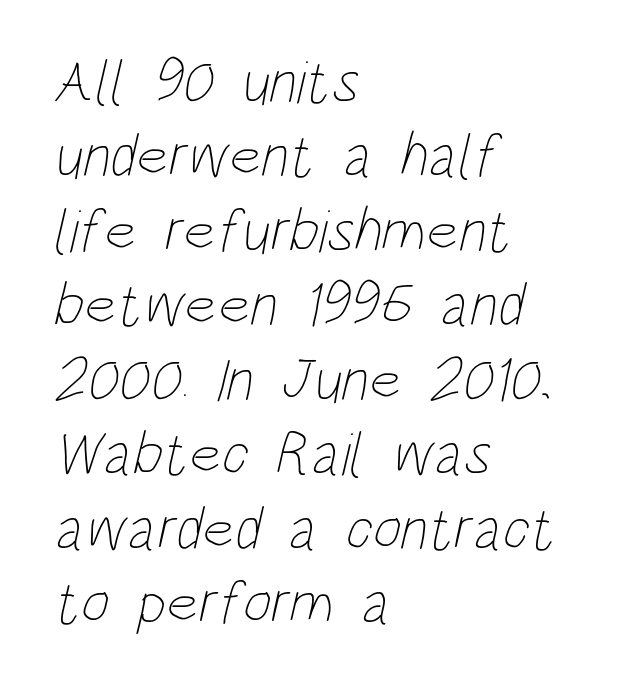
{"bold": "no", "weight": "thin", "width": "condensed", "stroke_contrast": "low", "x_height": "large", "monospaced": "no", "underline": "no", "align": "left", "line_spacing_ratio": 1.22, "letter_spacing": "normal", "letter_spacing_em": 0.0, "glyph_px": 61}
